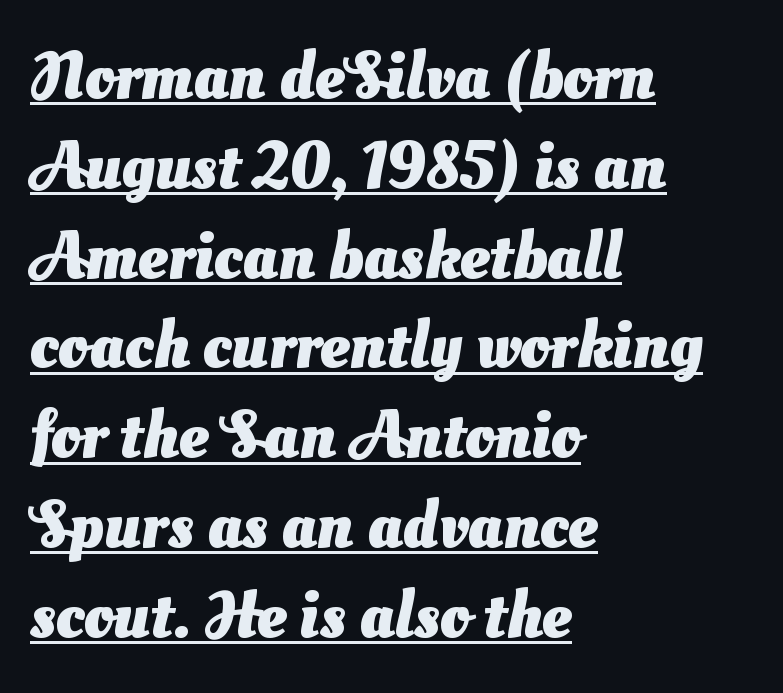
{"serif": "no", "bold": "yes", "weight": "heavy", "width": "normal", "stroke_contrast": "medium", "x_height": "small", "monospaced": "no", "underline": "yes", "align": "left", "line_spacing": "normal", "line_spacing_ratio": 1.34, "letter_spacing": "normal", "letter_spacing_em": 0.0, "glyph_px": 67}
